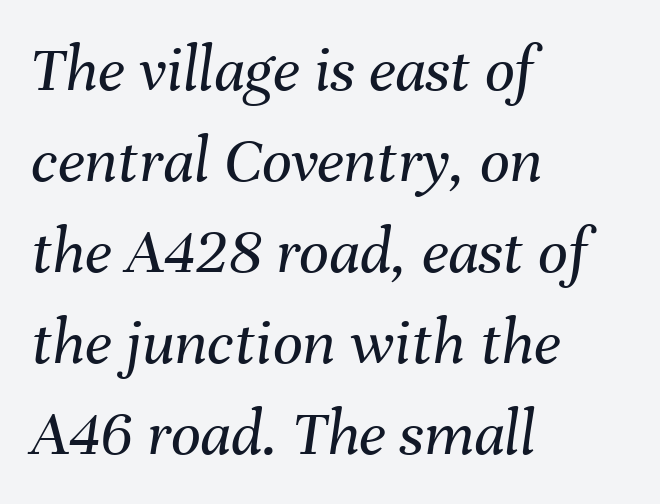
Q: Is the text bold? A: No.
Q: Is the text italic (slanted)? A: Yes, it leans right by about 8 degrees.
Q: Is the text underlined? A: No.
Q: How is the paragraph aligned? A: Left-aligned.
Q: Is the spacing between letters normal or unusually wide? A: Normal.
Q: Is the spacing between lines tight, normal or loose? A: Normal.
Q: Width (condensed, normal, or wide)? A: Normal.
Q: Stroke contrast? A: Medium.
Q: x-height? A: Medium.
Q: Monospaced? A: No.
